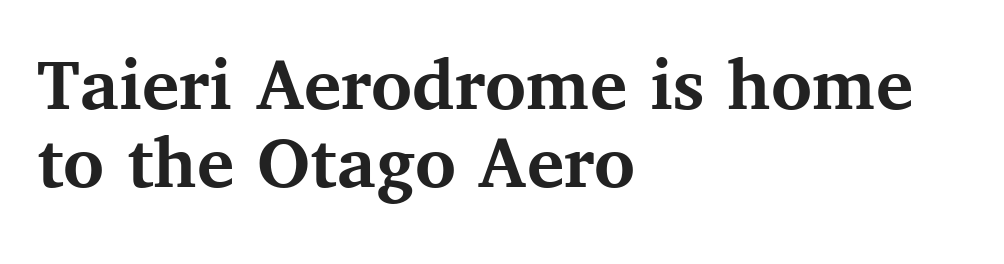
Stroke thickness is high; the sample reads as a true bold. Nothing unusual about the tracking: characters are spaced as the font intends. Small tapered or slab feet sit at the stroke ends, so this counts as serif. Notice how the passage keeps a crisp vertical edge on the left only. Compared with typical paragraphs, the rows here are closer together. This is the regular roman posture of the typeface.
